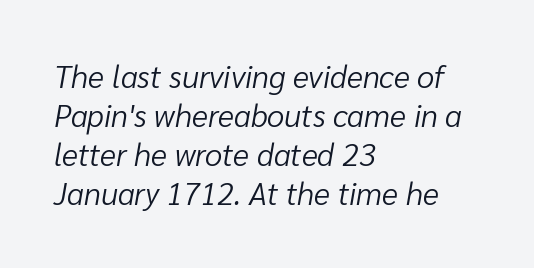
The image shows 31 px light type, italic (leaning right); set left-aligned, normal line spacing (1.26x), normal letter spacing, not underlined; low stroke contrast and a medium x-height.
